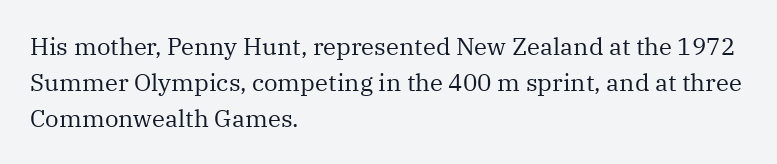
Q: Is the text bold? A: No.
Q: Is the text italic (slanted)? A: No, it is upright.
Q: Is the text underlined? A: No.
Q: How is the paragraph aligned? A: Left-aligned.
Q: Is the spacing between letters normal or unusually wide? A: Normal.
Q: Is the spacing between lines tight, normal or loose? A: Normal.
